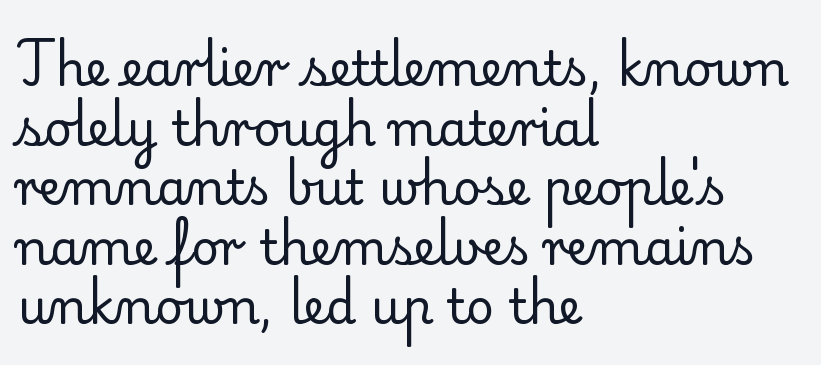
Is this a heavy cut? Hardly; it is regular or lighter. Vertical strokes here are truly vertical. A classic flush-left, rag-right setting is used for this passage. Unlike a clean sans, this face finishes its strokes with serifs. Default kerning and tracking; the words read as compact shapes. This sample has the flowing, uneven cadence of proportional lettering.
